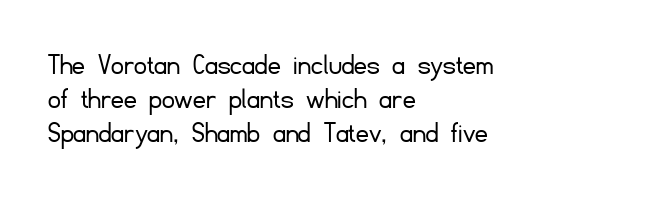
Q: Is the text bold? A: No.
Q: Is the text italic (slanted)? A: No, it is upright.
Q: Is the typeface a serif or a sans-serif typeface? A: Sans-serif.
Q: Is the text underlined? A: No.
Q: How is the paragraph aligned? A: Left-aligned.
Q: Is the spacing between letters normal or unusually wide? A: Normal.
Q: Is the spacing between lines tight, normal or loose? A: Tight.
Q: Width (condensed, normal, or wide)? A: Normal.
Q: Stroke contrast? A: Low.
Q: x-height? A: Small.
Q: Monospaced? A: No.
